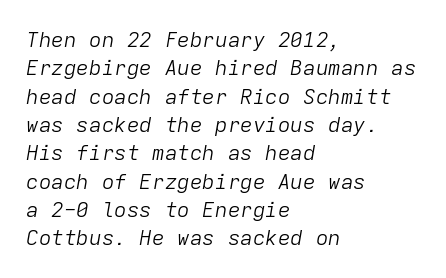
{"italic": "yes", "lean": "right", "slant_degrees": 9, "bold": "no", "underline": "no", "align": "left", "line_spacing": "normal", "line_spacing_ratio": 1.35, "letter_spacing": "normal", "letter_spacing_em": 0.0, "glyph_px": 21}
